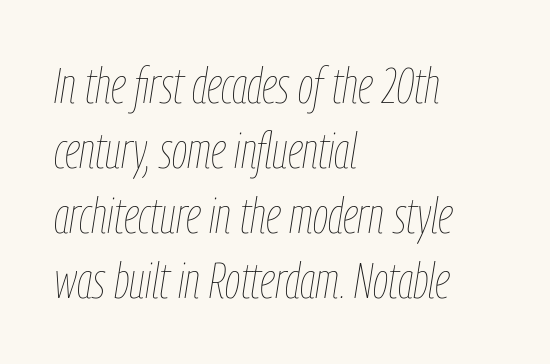
Q: Is the text bold? A: No.
Q: Is the text italic (slanted)? A: Yes, it leans right by about 9 degrees.
Q: Is the text underlined? A: No.
Q: How is the paragraph aligned? A: Left-aligned.
Q: Is the spacing between letters normal or unusually wide? A: Normal.
Q: Is the spacing between lines tight, normal or loose? A: Normal.
Q: Width (condensed, normal, or wide)? A: Condensed.
Q: Stroke contrast? A: Low.
Q: x-height? A: Medium.
Q: Monospaced? A: No.
